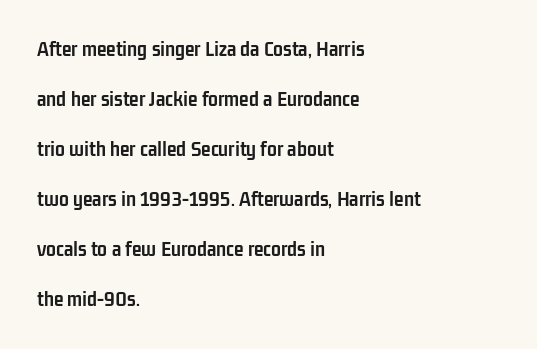
{"italic": "no", "bold": "yes", "underline": "no", "align": "left", "line_spacing": "loose", "line_spacing_ratio": 2.27, "letter_spacing": "normal", "letter_spacing_em": 0.0, "glyph_px": 22}
